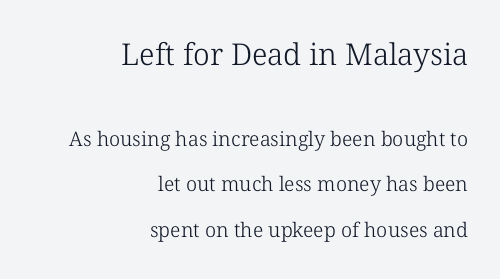
The gaps between neighbouring characters are ordinary and unremarkable. Caption: upper text group enlarged, lower text group reduced. Vertical spacing — loose. A bare baseline throughout the passage.
